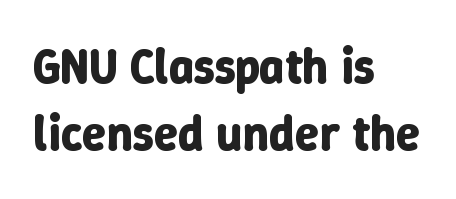
Q: Is the text bold? A: Yes.
Q: Is the text italic (slanted)? A: No, it is upright.
Q: Is the text underlined? A: No.
Q: How is the paragraph aligned? A: Left-aligned.
Q: Is the spacing between letters normal or unusually wide? A: Normal.
Q: Is the spacing between lines tight, normal or loose? A: Normal.
Q: Width (condensed, normal, or wide)? A: Normal.
Q: Stroke contrast? A: Low.
Q: x-height? A: Medium.
Q: Monospaced? A: No.
